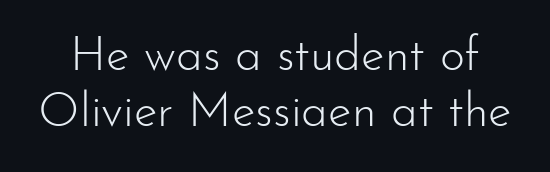
{"serif": "no", "italic": "no", "bold": "no", "weight": "light", "width": "normal", "stroke_contrast": "low", "x_height": "small", "monospaced": "no", "underline": "no", "line_spacing_ratio": 1.16, "letter_spacing": "normal", "letter_spacing_em": 0.0, "glyph_px": 48}
